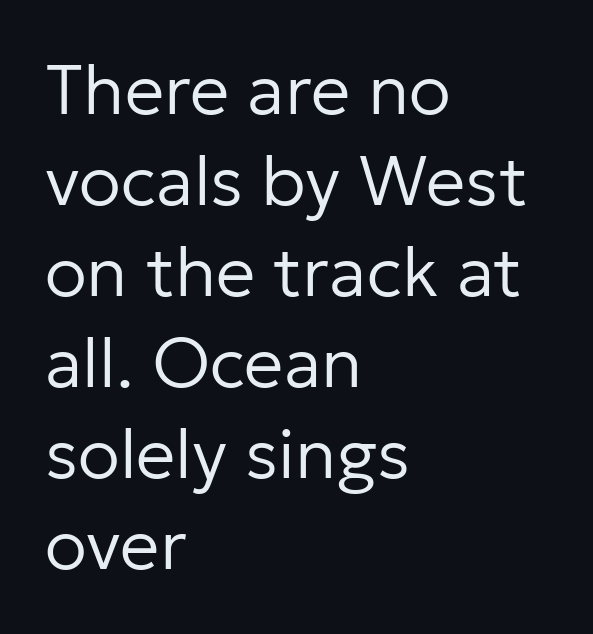
Q: Is the text bold? A: No.
Q: Is the text italic (slanted)? A: No, it is upright.
Q: Is the typeface a serif or a sans-serif typeface? A: Sans-serif.
Q: Is the text underlined? A: No.
Q: How is the paragraph aligned? A: Left-aligned.
Q: Is the spacing between letters normal or unusually wide? A: Normal.
Q: Is the spacing between lines tight, normal or loose? A: Normal.
Q: Width (condensed, normal, or wide)? A: Normal.
Q: Stroke contrast? A: Low.
Q: x-height? A: Medium.
Q: Monospaced? A: No.
